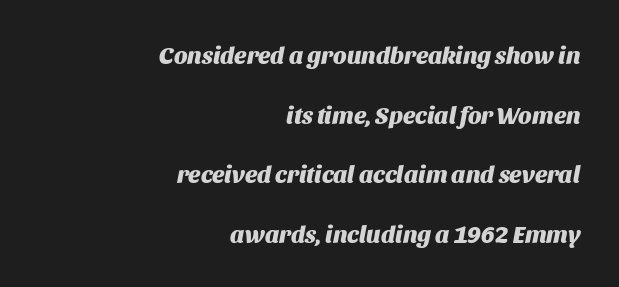
Q: Is the text bold? A: Yes.
Q: Is the text italic (slanted)? A: Yes, it leans right by about 11 degrees.
Q: Is the text underlined? A: No.
Q: How is the paragraph aligned? A: Right-aligned.
Q: Is the spacing between letters normal or unusually wide? A: Normal.
Q: Is the spacing between lines tight, normal or loose? A: Loose.
